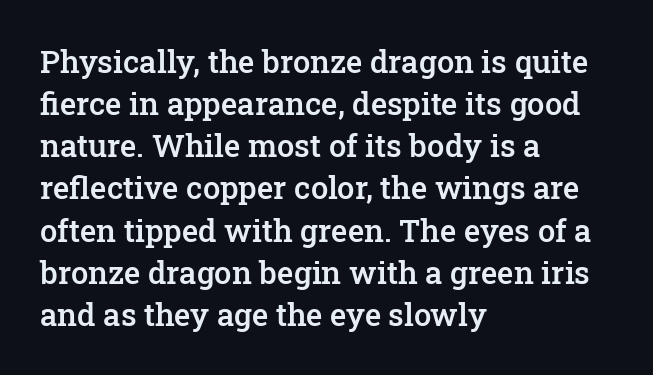
{"serif": "yes", "italic": "no", "bold": "semi", "weight": "semibold", "width": "normal", "stroke_contrast": "low", "x_height": "medium", "monospaced": "no", "underline": "no", "align": "left", "line_spacing": "normal", "line_spacing_ratio": 1.36, "letter_spacing": "normal", "letter_spacing_em": 0.0, "glyph_px": 31}
